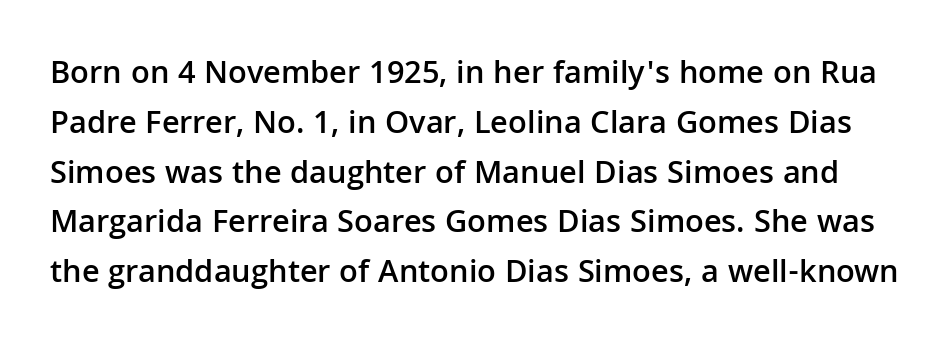
The image shows 33 px semibold sans-serif type, upright; set normal line spacing (1.51x), normal letter spacing, not underlined; low stroke contrast and a medium x-height.
